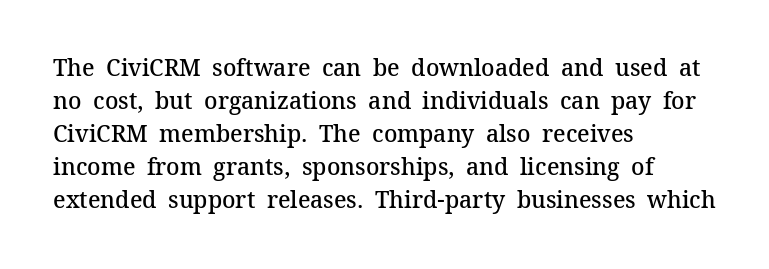
{"italic": "no", "bold": "semi", "underline": "no", "align": "left", "line_spacing": "normal", "line_spacing_ratio": 1.43, "letter_spacing": "normal", "letter_spacing_em": 0.0, "glyph_px": 23}
